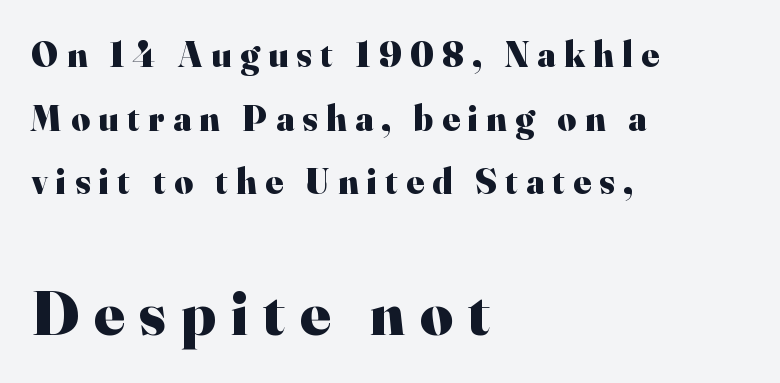
{"serif": "yes", "italic": "no", "bold": "yes", "weight": "heavy", "width": "normal", "stroke_contrast": "high", "x_height": "small", "monospaced": "no", "underline": "no", "align": "left", "line_spacing_ratio": 1.77, "letter_spacing": "wide", "letter_spacing_em": 0.24, "larger_block": "second", "size_ratio": 1.75, "glyph_px": 63}
